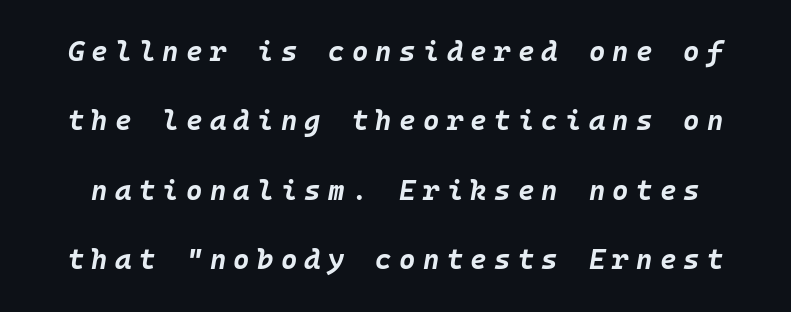
Does extra space separate the letters? Yes, quite a lot of it. The passage shown is typed in a monospace face where columns stay perfectly aligned. A dark, heavy texture on the line: the type is bold. Unmarked baselines from the first word to the last.
